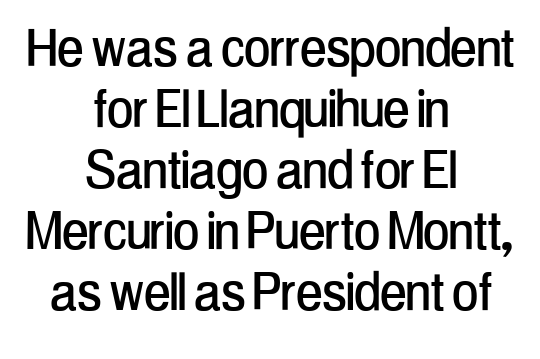
Q: Is the text italic (slanted)? A: No, it is upright.
Q: Is the typeface a serif or a sans-serif typeface? A: Sans-serif.
Q: Is the text underlined? A: No.
Q: How is the paragraph aligned? A: Centered.
Q: Is the spacing between letters normal or unusually wide? A: Normal.
Q: Is the spacing between lines tight, normal or loose? A: Tight.
Q: Width (condensed, normal, or wide)? A: Condensed.
Q: Stroke contrast? A: Low.
Q: x-height? A: Medium.
Q: Monospaced? A: No.
